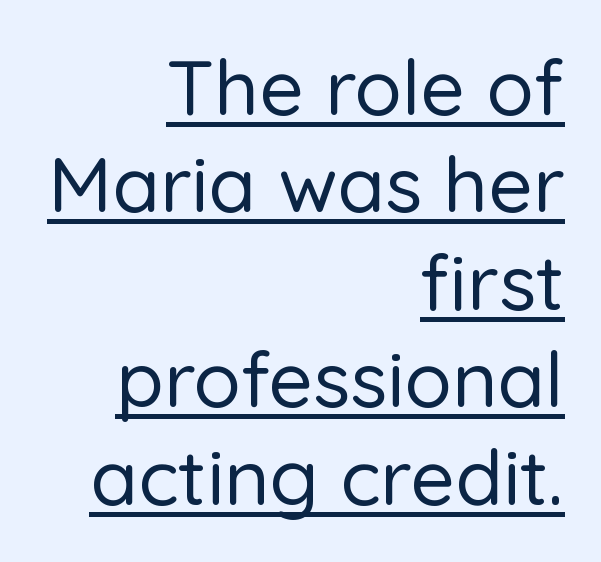
{"serif": "no", "italic": "no", "width": "normal", "stroke_contrast": "low", "x_height": "medium", "monospaced": "no", "underline": "yes", "align": "right", "line_spacing": "normal", "line_spacing_ratio": 1.25, "letter_spacing": "normal", "letter_spacing_em": 0.0, "glyph_px": 78}
